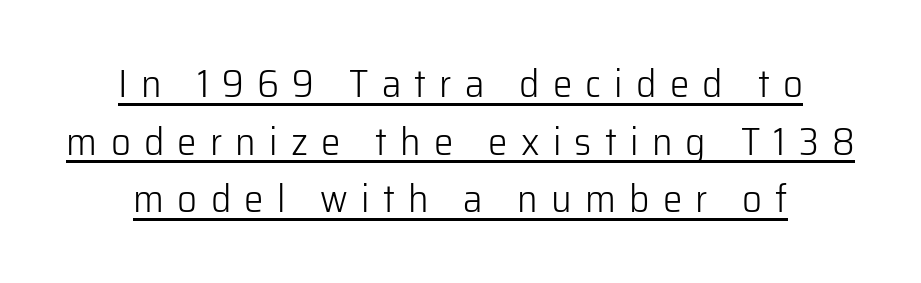
Q: Is the text bold? A: No.
Q: Is the text italic (slanted)? A: No, it is upright.
Q: Is the typeface a serif or a sans-serif typeface? A: Sans-serif.
Q: Is the text underlined? A: Yes.
Q: How is the paragraph aligned? A: Centered.
Q: Is the spacing between letters normal or unusually wide? A: Unusually wide.
Q: Is the spacing between lines tight, normal or loose? A: Normal.
Q: Width (condensed, normal, or wide)? A: Normal.
Q: Stroke contrast? A: Low.
Q: x-height? A: Medium.
Q: Monospaced? A: No.
